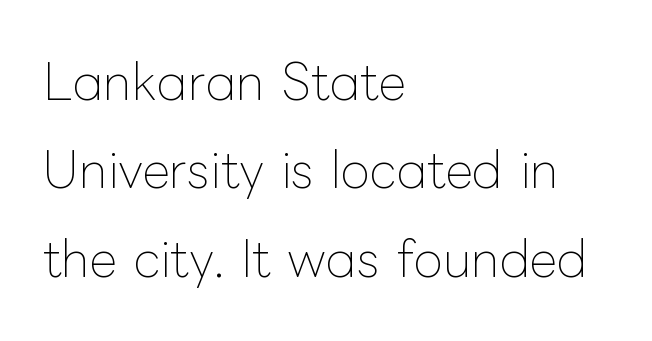
Q: Is the text bold? A: No.
Q: Is the text italic (slanted)? A: No, it is upright.
Q: Is the text underlined? A: No.
Q: How is the paragraph aligned? A: Left-aligned.
Q: Is the spacing between letters normal or unusually wide? A: Normal.
Q: Width (condensed, normal, or wide)? A: Normal.
Q: Stroke contrast? A: Low.
Q: x-height? A: Medium.
Q: Monospaced? A: No.
